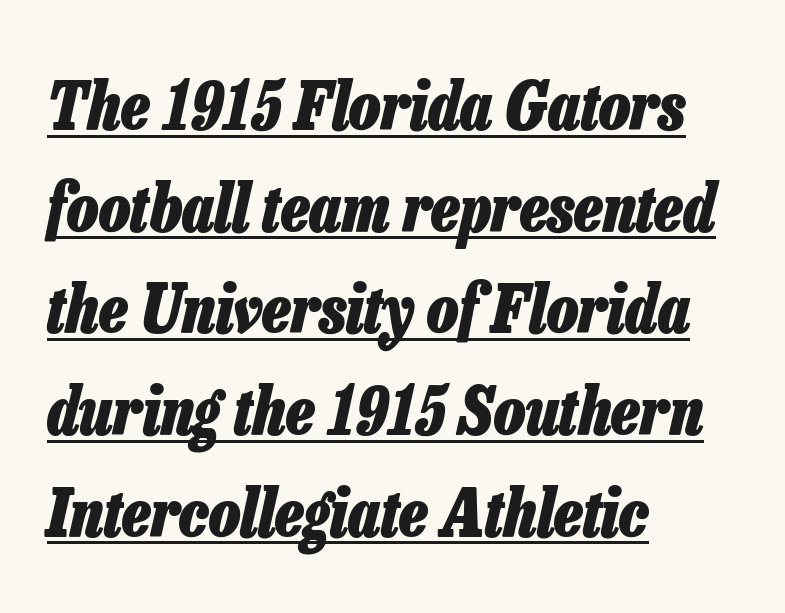
Q: Is the text bold? A: Yes.
Q: Is the text italic (slanted)? A: Yes, it leans right by about 13 degrees.
Q: Is the text underlined? A: Yes.
Q: How is the paragraph aligned? A: Left-aligned.
Q: Is the spacing between letters normal or unusually wide? A: Normal.
Q: Is the spacing between lines tight, normal or loose? A: Normal.
Q: Width (condensed, normal, or wide)? A: Condensed.
Q: Stroke contrast? A: Low.
Q: x-height? A: Medium.
Q: Monospaced? A: No.
